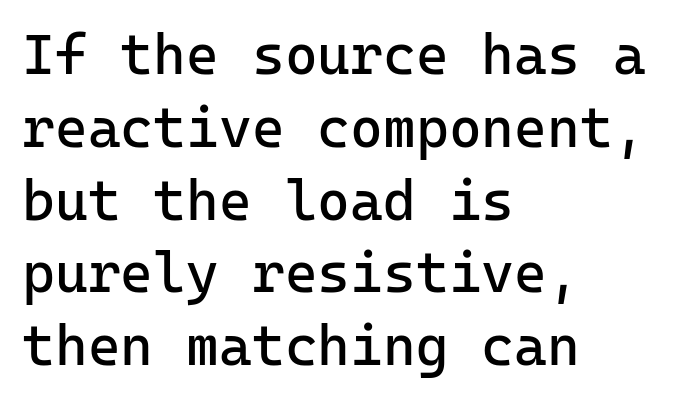
{"serif": "no", "italic": "no", "bold": "no", "weight": "regular", "width": "normal", "stroke_contrast": "low", "x_height": "medium", "monospaced": "yes", "underline": "no", "align": "left", "line_spacing": "normal", "line_spacing_ratio": 1.3, "letter_spacing": "normal", "letter_spacing_em": 0.0, "glyph_px": 56}
